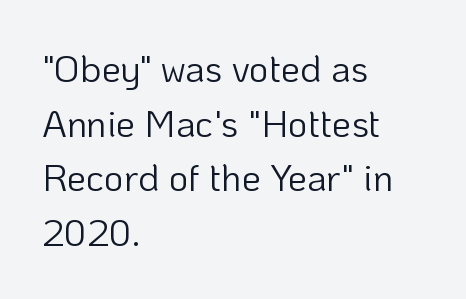
{"serif": "no", "italic": "no", "bold": "no", "weight": "light", "width": "normal", "stroke_contrast": "low", "x_height": "medium", "monospaced": "no", "underline": "no", "align": "left", "line_spacing": "normal", "line_spacing_ratio": 1.44, "letter_spacing": "normal", "letter_spacing_em": 0.0, "glyph_px": 38}
